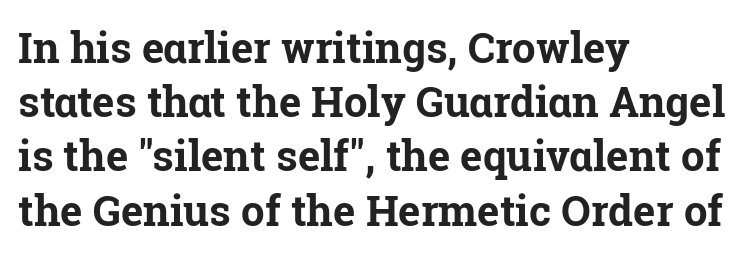
{"serif": "yes", "italic": "no", "bold": "yes", "weight": "bold", "width": "normal", "stroke_contrast": "low", "x_height": "medium", "monospaced": "no", "underline": "no", "align": "left", "line_spacing": "normal", "line_spacing_ratio": 1.29, "letter_spacing": "normal", "letter_spacing_em": 0.0, "glyph_px": 42}
